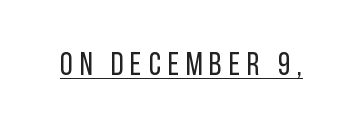
Q: Is the text bold? A: No.
Q: Is the text italic (slanted)? A: No, it is upright.
Q: Is the typeface a serif or a sans-serif typeface? A: Sans-serif.
Q: Is the text underlined? A: Yes.
Q: Is the spacing between letters normal or unusually wide? A: Unusually wide.
Q: Width (condensed, normal, or wide)? A: Condensed.
Q: Stroke contrast? A: Low.
Q: x-height? A: Large.
Q: Monospaced? A: No.
